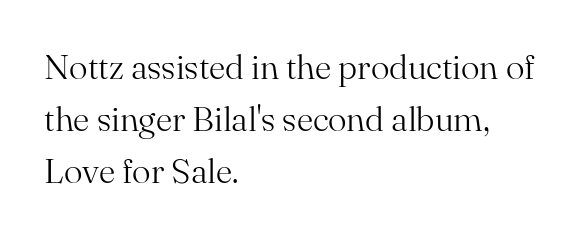
{"serif": "yes", "italic": "no", "bold": "no", "weight": "light", "width": "normal", "stroke_contrast": "medium", "x_height": "small", "monospaced": "no", "underline": "no", "align": "left", "line_spacing": "normal", "line_spacing_ratio": 1.49, "letter_spacing": "normal", "letter_spacing_em": 0.0, "glyph_px": 35}
